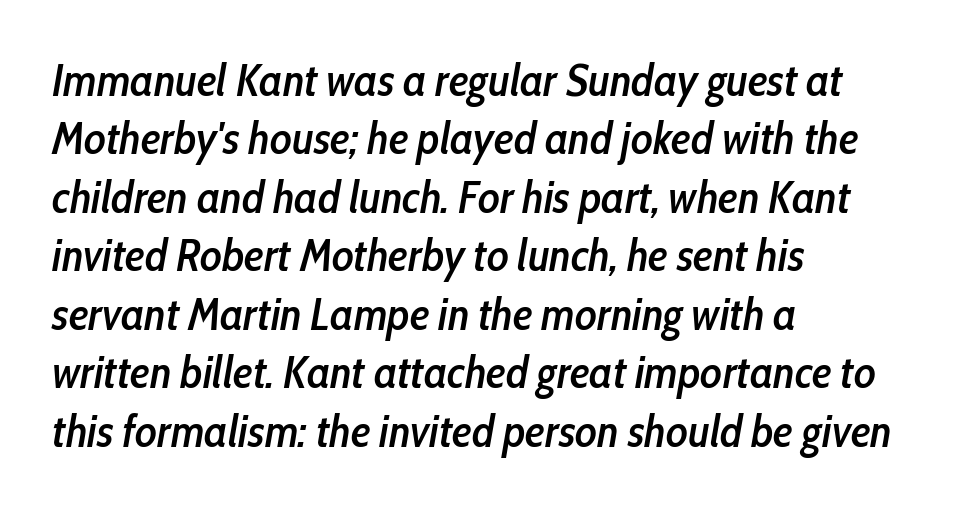
These lines carry some extra weight — a demibold, not a full bold. The line-height multiplier appears to be the usual default. Tall strokes in this sample are angled rather than plumb. There is no visible air inserted between adjacent glyphs. The lines are quadded left. Words float on clear page, feet unadorned.
